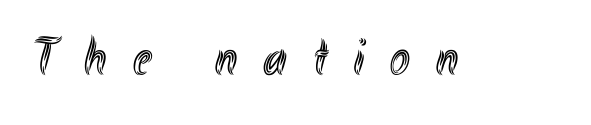
Q: Is the text italic (slanted)? A: Yes.
Q: Is the text underlined? A: No.
Q: Is the spacing between letters normal or unusually wide? A: Unusually wide.
Q: Width (condensed, normal, or wide)? A: Condensed.
Q: x-height? A: Small.
Q: Monospaced? A: No.
